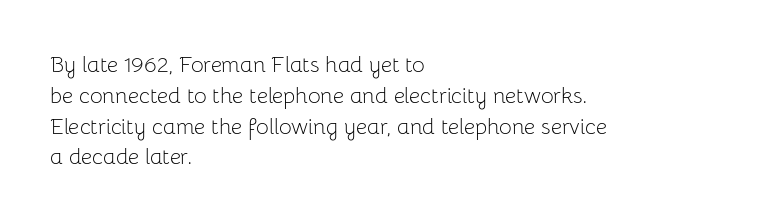
Summary of vertical rhythm: regular, with standard interline spacing. Short note: letters normally spaced. The font's upright variant was chosen for this text. Casual observation: everything's shoved over to the left.
